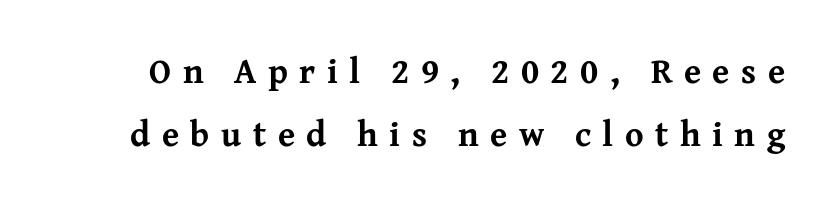
Q: Is the text bold? A: Yes.
Q: Is the text italic (slanted)? A: No, it is upright.
Q: Is the typeface a serif or a sans-serif typeface? A: Serif.
Q: Is the text underlined? A: No.
Q: Is the spacing between letters normal or unusually wide? A: Unusually wide.
Q: Width (condensed, normal, or wide)? A: Normal.
Q: Stroke contrast? A: Medium.
Q: x-height? A: Medium.
Q: Monospaced? A: No.
